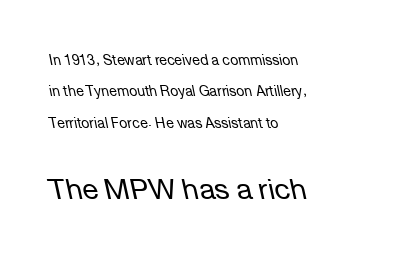
{"italic": "yes", "lean": "left", "slant_degrees": 12, "bold": "no", "weight": "regular", "width": "normal", "stroke_contrast": "low", "x_height": "medium", "monospaced": "no", "underline": "no", "align": "left", "line_spacing": "loose", "line_spacing_ratio": 2.25, "letter_spacing": "normal", "letter_spacing_em": 0.0, "larger_block": "second", "size_ratio": 2.07, "glyph_px": 29}
